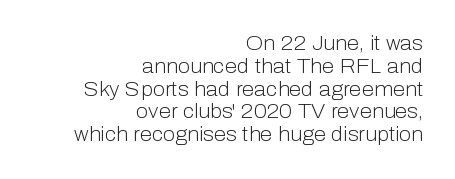
The image shows 20 px text type, upright; set right-aligned, tight line spacing (1.14x), normal letter spacing, not underlined.
